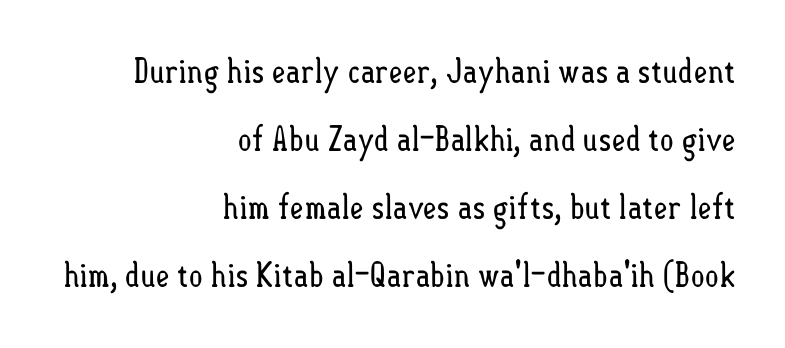
Rendered with straight, roman letterforms. The face looks like a standard text weight, possibly lighter. The foot of each line stays bare and open. Is there much room between lines? Yes — plenty of vertical air separates them. Do the characters align in a grid? No, the font is proportional.
